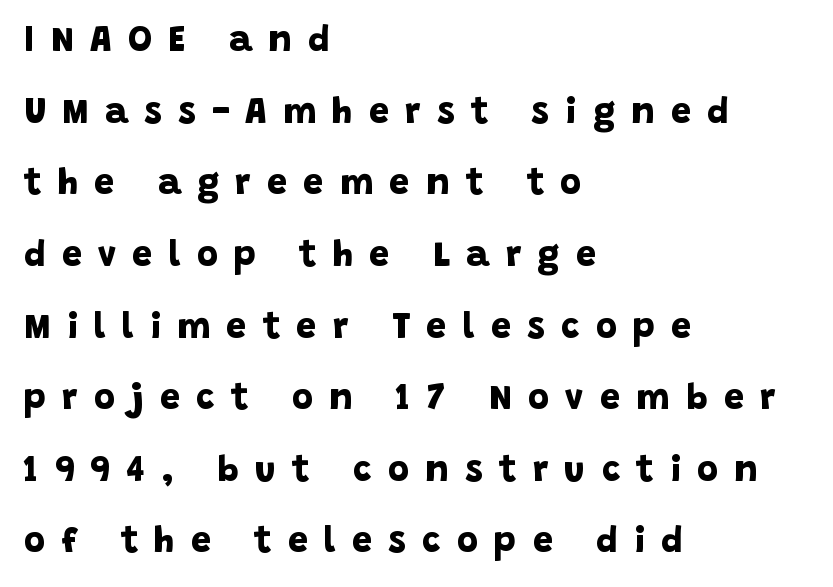
{"serif": "no", "bold": "yes", "weight": "bold", "width": "normal", "stroke_contrast": "low", "x_height": "large", "monospaced": "no", "underline": "no", "align": "left", "line_spacing": "loose", "line_spacing_ratio": 1.99, "letter_spacing": "wide", "letter_spacing_em": 0.45, "glyph_px": 36}
